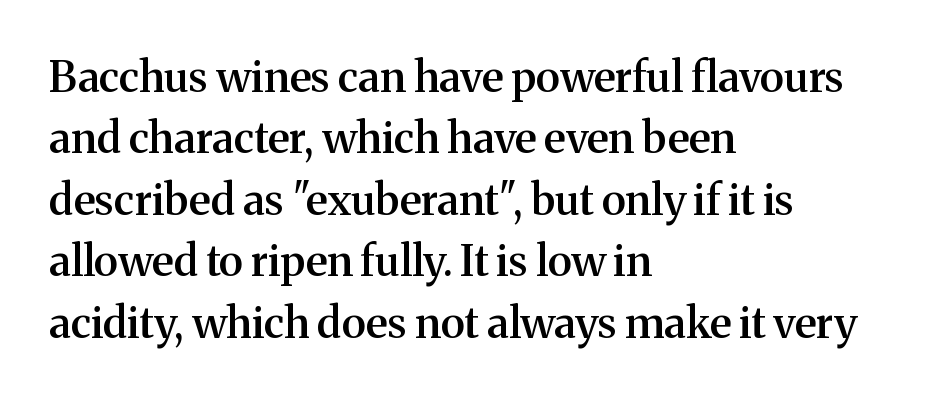
{"serif": "yes", "italic": "no", "bold": "semi", "weight": "semibold", "width": "normal", "stroke_contrast": "medium", "x_height": "medium", "monospaced": "no", "underline": "no", "align": "left", "line_spacing": "normal", "line_spacing_ratio": 1.43, "letter_spacing": "normal", "letter_spacing_em": 0.0, "glyph_px": 43}
